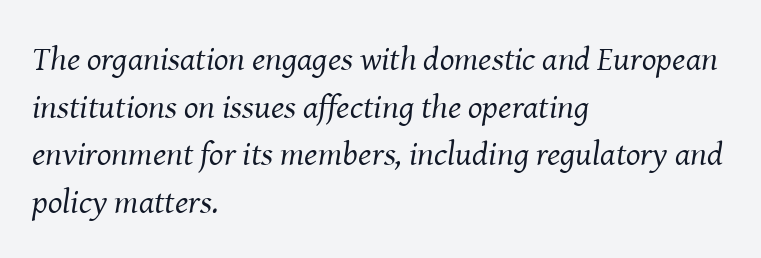
Weight: in the light-to-regular range. Slant detected: the letters are inclined. The vertical gap from one line to the next is medium. This rendering leaves character spacing at its baseline value. The paragraph shown leans on its left margin.
